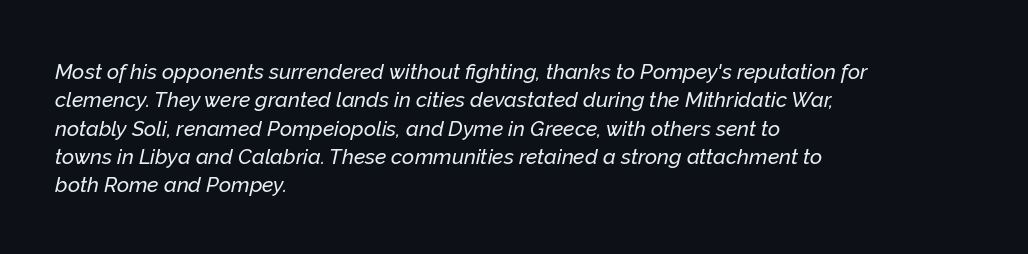
{"italic": "yes", "lean": "right", "slant_degrees": 12, "underline": "no", "align": "left", "line_spacing": "normal", "line_spacing_ratio": 1.35, "letter_spacing": "normal", "letter_spacing_em": 0.0, "glyph_px": 21}
